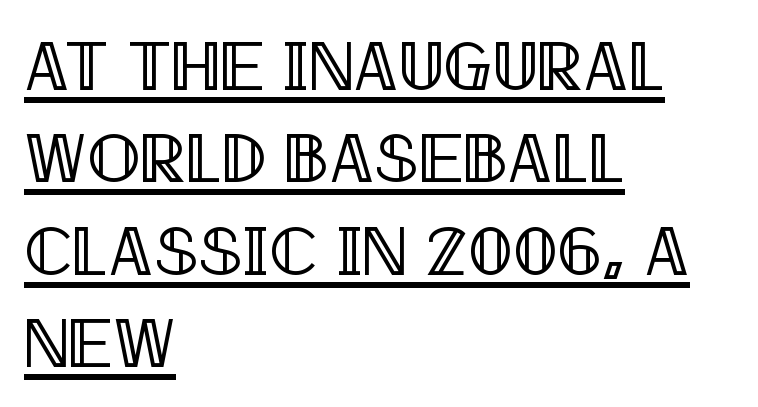
Q: Is the text italic (slanted)? A: No, it is upright.
Q: Is the text underlined? A: Yes.
Q: How is the paragraph aligned? A: Left-aligned.
Q: Is the spacing between letters normal or unusually wide? A: Normal.
Q: Is the spacing between lines tight, normal or loose? A: Normal.
Q: Width (condensed, normal, or wide)? A: Condensed.
Q: x-height? A: Large.
Q: Monospaced? A: No.
